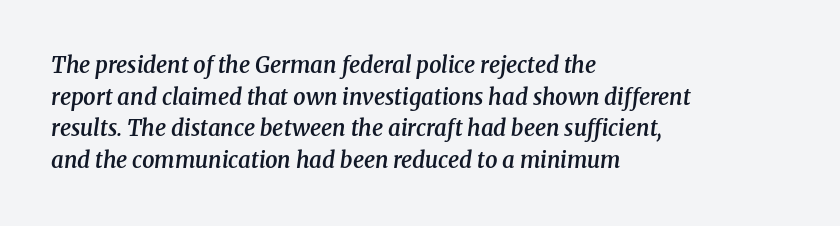
The image shows 22 px text type, italic (leaning right); set left-aligned, normal line spacing (1.44x), normal letter spacing, not underlined.
